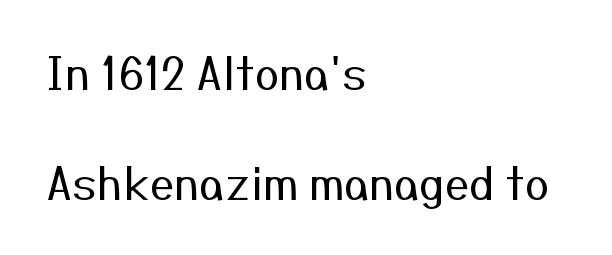
The specimen reads as upright at a glance. The weight would be labelled regular, book, light, or lighter still. Standard letterfit; no display-style spreading of the glyphs. One glance says open: line gaps are wider than usual. These lines are composed in type without serifs.
